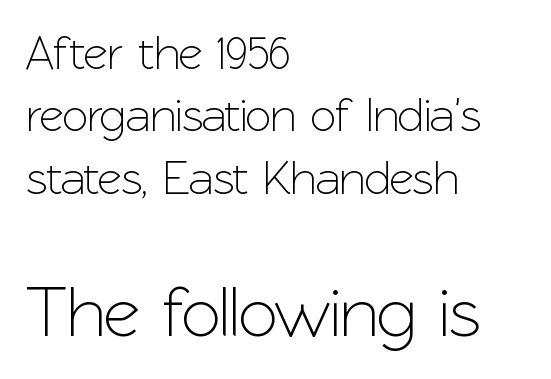
{"serif": "no", "italic": "no", "width": "normal", "stroke_contrast": "low", "x_height": "medium", "monospaced": "no", "underline": "no", "align": "left", "line_spacing": "normal", "line_spacing_ratio": 1.3, "letter_spacing": "normal", "letter_spacing_em": 0.0, "larger_block": "second", "size_ratio": 1.5, "glyph_px": 72}
